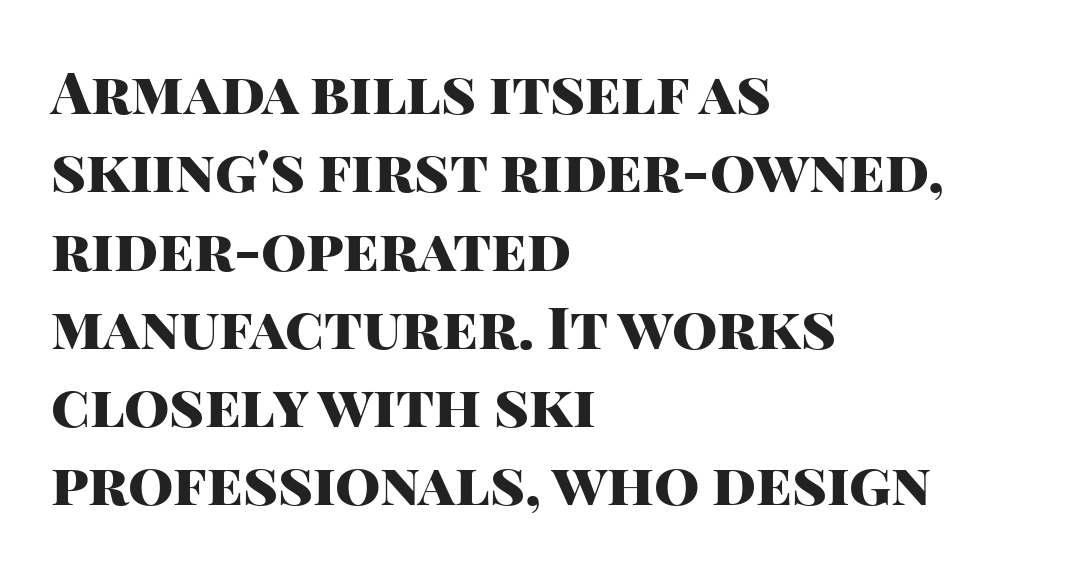
Q: Is the text bold? A: Yes.
Q: Is the text italic (slanted)? A: No, it is upright.
Q: Is the typeface a serif or a sans-serif typeface? A: Sans-serif.
Q: Is the text underlined? A: No.
Q: How is the paragraph aligned? A: Left-aligned.
Q: Is the spacing between letters normal or unusually wide? A: Normal.
Q: Is the spacing between lines tight, normal or loose? A: Normal.
Q: Width (condensed, normal, or wide)? A: Normal.
Q: Stroke contrast? A: High.
Q: x-height? A: Large.
Q: Monospaced? A: No.
